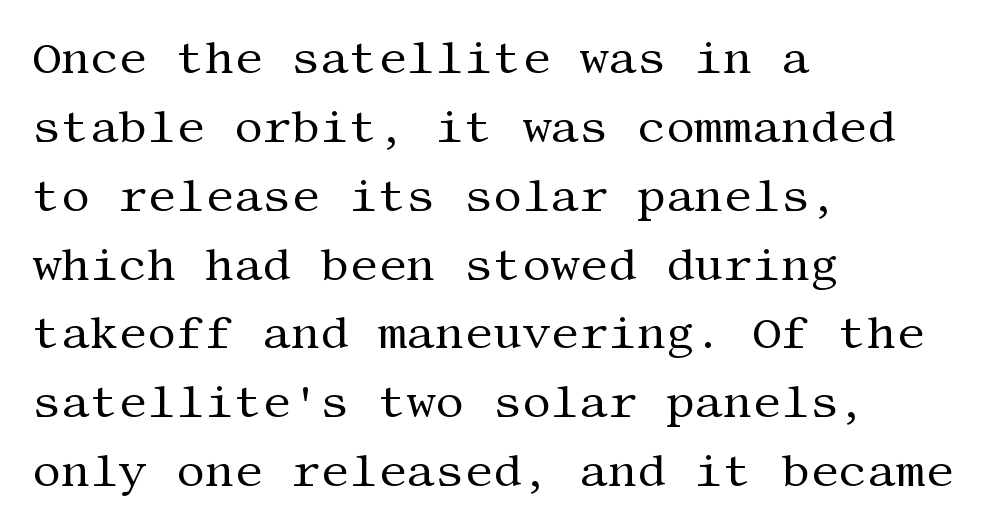
Letters rest on an invisible, unmarked baseline. The designer left line spacing at the default. Counters stay open thanks to moderate or lighter strokes. Visually the block forms a straight wall on the left and a jagged coastline on the right.
